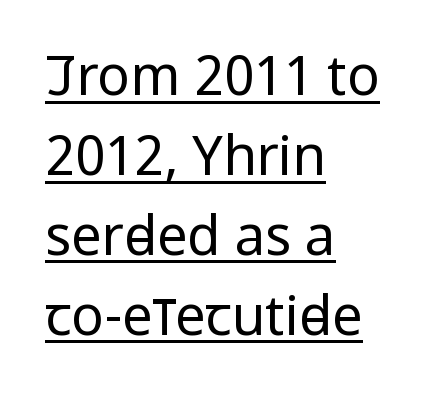
Q: Is the text bold? A: No.
Q: Is the text italic (slanted)? A: No, it is upright.
Q: Is the typeface a serif or a sans-serif typeface? A: Sans-serif.
Q: Is the text underlined? A: Yes.
Q: How is the paragraph aligned? A: Left-aligned.
Q: Is the spacing between letters normal or unusually wide? A: Normal.
Q: Is the spacing between lines tight, normal or loose? A: Normal.
Q: Width (condensed, normal, or wide)? A: Condensed.
Q: Stroke contrast? A: Low.
Q: x-height? A: Large.
Q: Monospaced? A: No.
